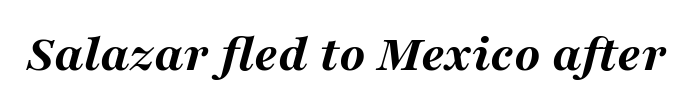
Q: Is the text bold? A: Yes.
Q: Is the text italic (slanted)? A: Yes, it leans right by about 16 degrees.
Q: Is the text underlined? A: No.
Q: Is the spacing between letters normal or unusually wide? A: Normal.
Q: Width (condensed, normal, or wide)? A: Wide.
Q: Stroke contrast? A: Medium.
Q: x-height? A: Medium.
Q: Monospaced? A: No.
